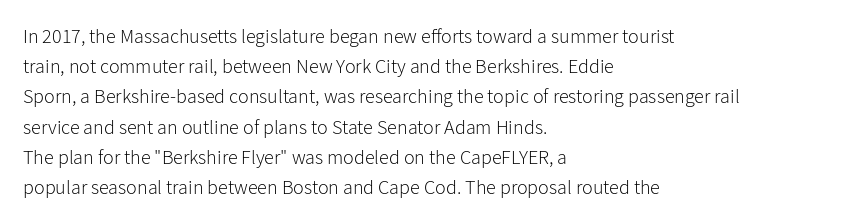
What stands out about the letter spacing? Nothing — it is the standard amount. The axis of the letterforms is exactly vertical. Check the space under the baseline: it is left empty. Evenly set lines give the paragraph a standard silhouette.
